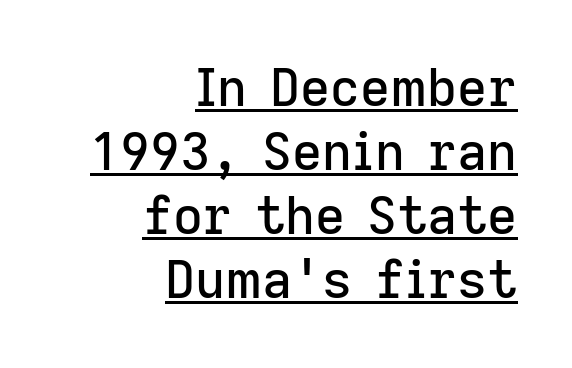
Q: Is the text italic (slanted)? A: No, it is upright.
Q: Is the typeface a serif or a sans-serif typeface? A: Sans-serif.
Q: Is the text underlined? A: Yes.
Q: How is the paragraph aligned? A: Right-aligned.
Q: Is the spacing between letters normal or unusually wide? A: Normal.
Q: Width (condensed, normal, or wide)? A: Normal.
Q: Stroke contrast? A: Low.
Q: x-height? A: Medium.
Q: Monospaced? A: No.
